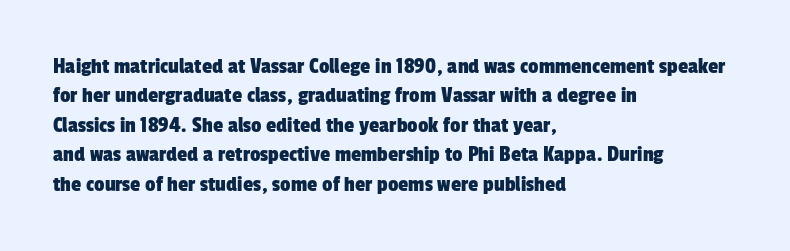
{"underline": "no", "align": "left", "line_spacing": "normal", "line_spacing_ratio": 1.28, "letter_spacing": "normal", "letter_spacing_em": 0.0, "glyph_px": 23}
